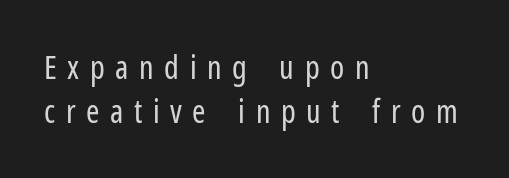
{"serif": "no", "italic": "no", "bold": "no", "weight": "regular", "width": "condensed", "stroke_contrast": "low", "x_height": "medium", "monospaced": "no", "underline": "no", "align": "left", "line_spacing": "normal", "line_spacing_ratio": 1.39, "letter_spacing": "wide", "letter_spacing_em": 0.33, "glyph_px": 32}
